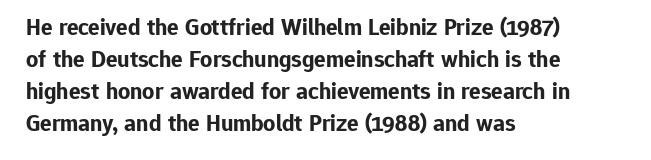
{"italic": "no", "bold": "yes", "underline": "no", "align": "left", "line_spacing": "normal", "line_spacing_ratio": 1.33, "letter_spacing": "normal", "letter_spacing_em": 0.0, "glyph_px": 24}
